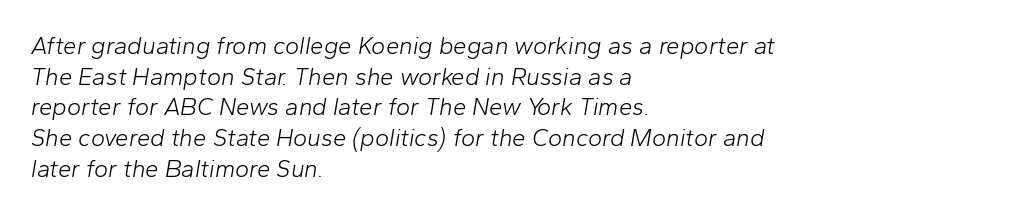
The image shows 24 px text type, italic (leaning right); set left-aligned, normal line spacing (1.28x), normal letter spacing, not underlined.
